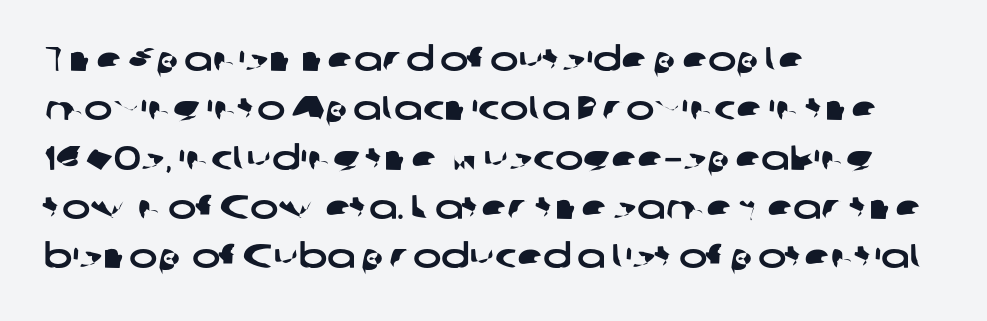
Classification — sans serif. Between one letter and the next there's only the usual sliver of space. Descenders are the only things crossing below the line. The block of text has a typical density, with ordinary space between rows.
